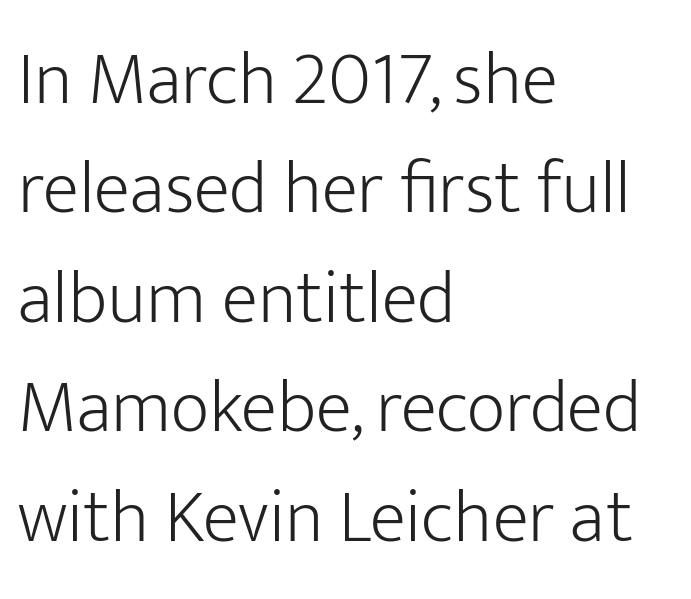
The image shows 75 px light sans-serif type, upright; set left-aligned, normal line spacing (1.46x), normal letter spacing, not underlined; low stroke contrast and a medium x-height.
